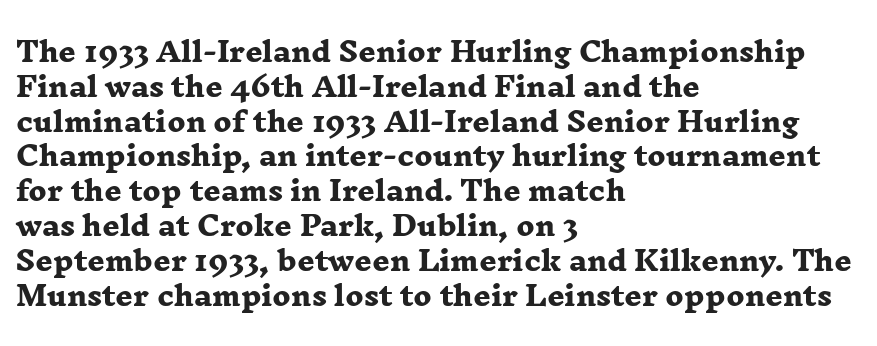
{"bold": "yes", "underline": "no", "align": "left", "line_spacing": "normal", "line_spacing_ratio": 1.29, "letter_spacing": "normal", "letter_spacing_em": 0.0, "glyph_px": 27}
